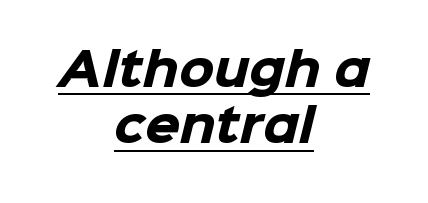
The image shows 45 px heavy sans-serif type; set centered, normal line spacing (1.25x), normal letter spacing, underlined; low stroke contrast and a medium x-height.
